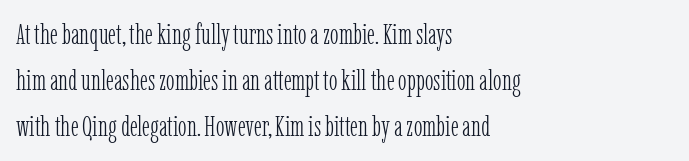
The image shows 29 px light, condensed serif type, upright; set left-aligned, normal line spacing (1.59x), normal letter spacing, not underlined; low stroke contrast and a medium x-height.
